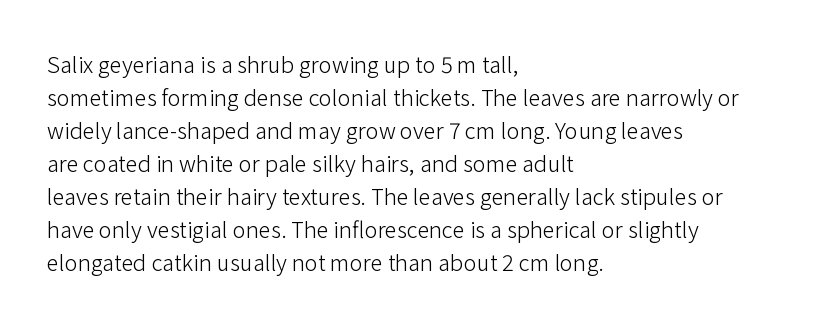
Q: Is the text bold? A: No.
Q: Is the text italic (slanted)? A: No, it is upright.
Q: Is the text underlined? A: No.
Q: How is the paragraph aligned? A: Left-aligned.
Q: Is the spacing between letters normal or unusually wide? A: Normal.
Q: Is the spacing between lines tight, normal or loose? A: Normal.
